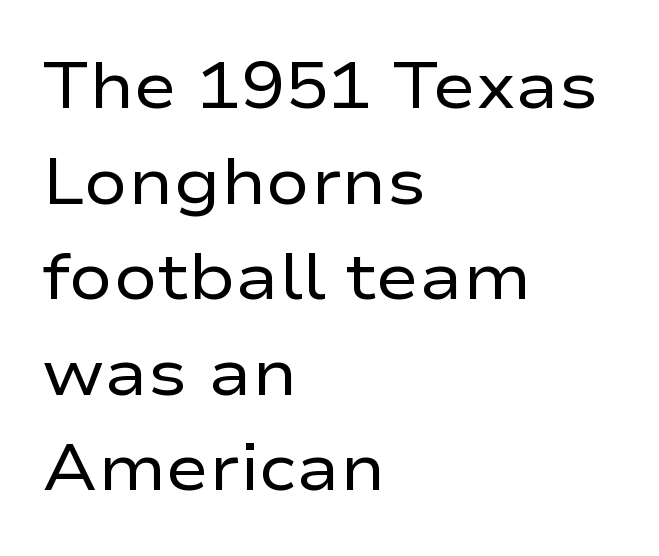
{"serif": "no", "italic": "no", "bold": "no", "weight": "regular", "width": "wide", "stroke_contrast": "low", "x_height": "medium", "monospaced": "no", "underline": "no", "align": "left", "line_spacing": "normal", "line_spacing_ratio": 1.47, "letter_spacing": "normal", "letter_spacing_em": 0.0, "glyph_px": 65}
